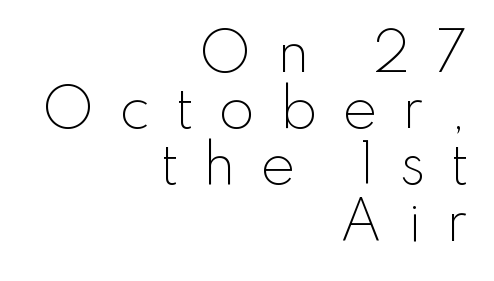
Q: Is the text bold? A: No.
Q: Is the text italic (slanted)? A: No, it is upright.
Q: Is the typeface a serif or a sans-serif typeface? A: Sans-serif.
Q: Is the text underlined? A: No.
Q: How is the paragraph aligned? A: Right-aligned.
Q: Is the spacing between letters normal or unusually wide? A: Unusually wide.
Q: Is the spacing between lines tight, normal or loose? A: Tight.
Q: Width (condensed, normal, or wide)? A: Normal.
Q: Stroke contrast? A: Low.
Q: x-height? A: Small.
Q: Monospaced? A: No.
